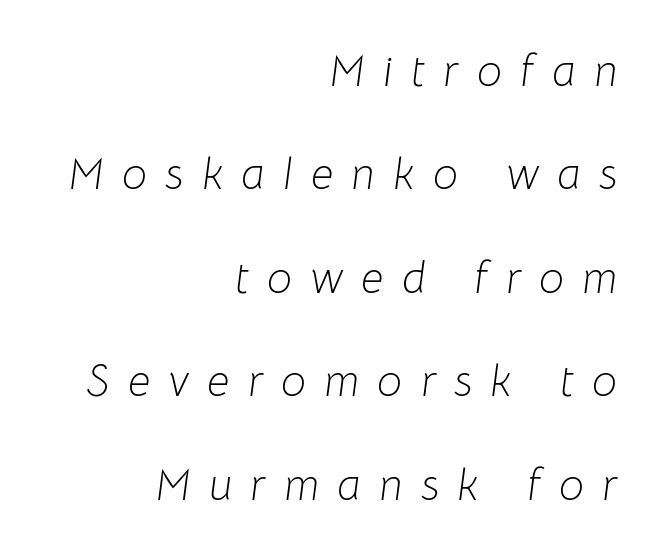
Q: Is the text bold? A: No.
Q: Is the text italic (slanted)? A: Yes, it leans right by about 8 degrees.
Q: Is the text underlined? A: No.
Q: How is the paragraph aligned? A: Right-aligned.
Q: Is the spacing between letters normal or unusually wide? A: Unusually wide.
Q: Is the spacing between lines tight, normal or loose? A: Loose.
Q: Width (condensed, normal, or wide)? A: Normal.
Q: Stroke contrast? A: Low.
Q: x-height? A: Medium.
Q: Monospaced? A: No.
